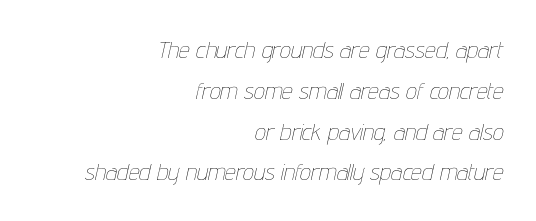
The image shows 24 px text type, italic (leaning right); set right-aligned, normal line spacing (1.7x), normal letter spacing, not underlined.
